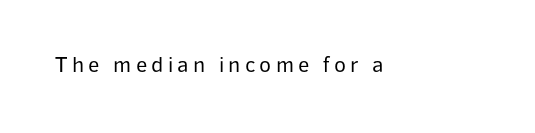
The specimen reads as upright at a glance. The face looks like a standard text weight, possibly lighter. Nobody drew a line under any word here.
